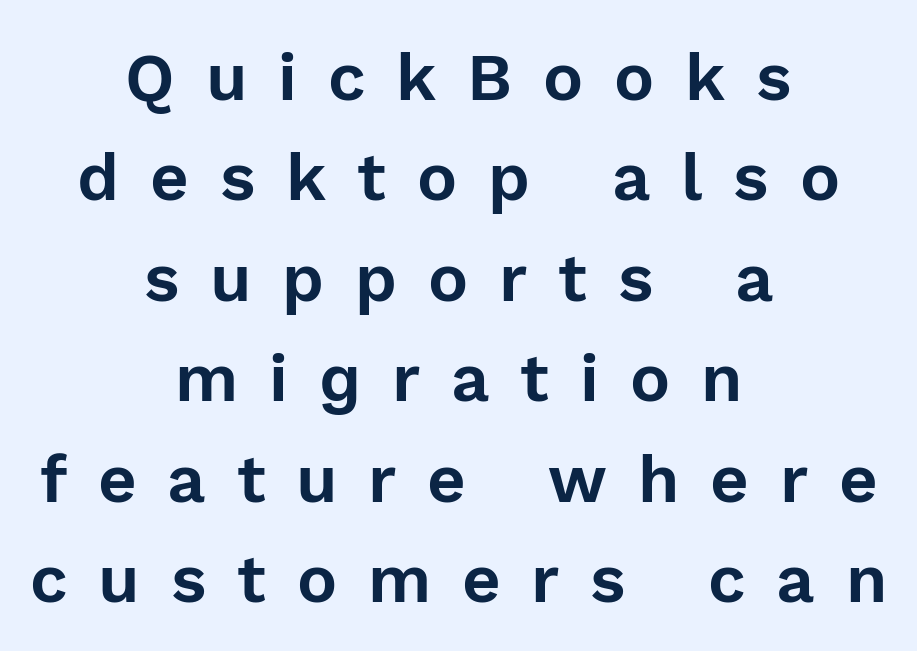
Q: Is the text italic (slanted)? A: No, it is upright.
Q: Is the typeface a serif or a sans-serif typeface? A: Sans-serif.
Q: Is the text underlined? A: No.
Q: How is the paragraph aligned? A: Centered.
Q: Is the spacing between letters normal or unusually wide? A: Unusually wide.
Q: Is the spacing between lines tight, normal or loose? A: Normal.
Q: Width (condensed, normal, or wide)? A: Normal.
Q: x-height? A: Medium.
Q: Monospaced? A: No.
